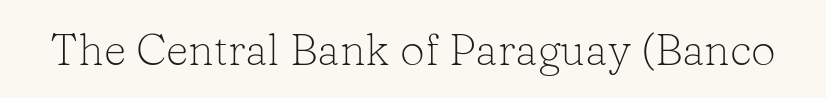
{"serif": "yes", "italic": "no", "bold": "no", "weight": "light", "width": "normal", "stroke_contrast": "low", "x_height": "medium", "monospaced": "no", "underline": "no", "letter_spacing": "normal", "letter_spacing_em": 0.0, "glyph_px": 44}
